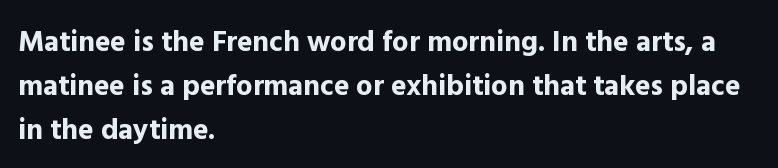
{"serif": "no", "italic": "no", "bold": "yes", "weight": "bold", "width": "normal", "x_height": "medium", "monospaced": "no", "underline": "no", "align": "left", "line_spacing": "normal", "line_spacing_ratio": 1.51, "letter_spacing": "normal", "letter_spacing_em": 0.0, "glyph_px": 29}
